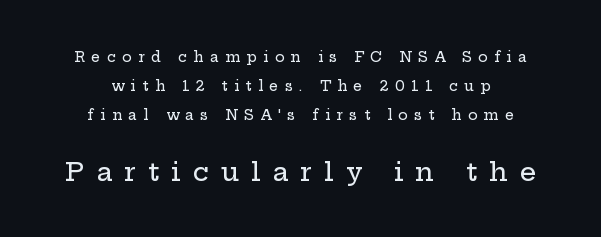
{"italic": "no", "underline": "no", "align": "center", "line_spacing": "loose", "line_spacing_ratio": 2.06, "letter_spacing": "wide", "letter_spacing_em": 0.46, "larger_block": "second", "size_ratio": 1.86, "glyph_px": 26}
